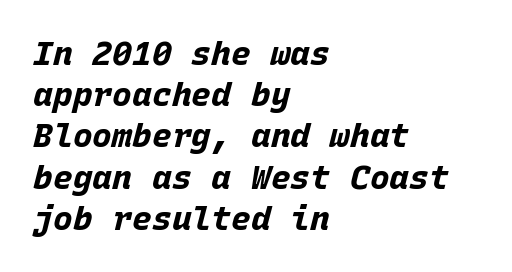
{"italic": "yes", "lean": "right", "slant_degrees": 15, "bold": "yes", "weight": "bold", "width": "normal", "stroke_contrast": "low", "x_height": "large", "monospaced": "yes", "underline": "no", "align": "left", "line_spacing": "normal", "line_spacing_ratio": 1.25, "letter_spacing": "normal", "letter_spacing_em": 0.0, "glyph_px": 33}
